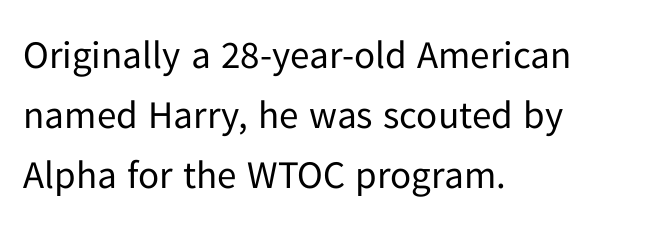
Compared with a typical body face, this is equally light or lighter still. Bare-footed words on every line. Note the varied advance widths — an 'i' is clearly narrower than an 'm'. In terms of leading, this rendering sits right in the middle.
